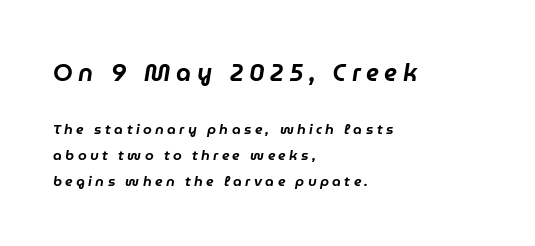
The image shows 24 px text type, italic (leaning right); set left-aligned, line spacing 1.86x, unusually wide letter spacing (+0.24 em), not underlined; the first (top) block is 1.71x larger.
